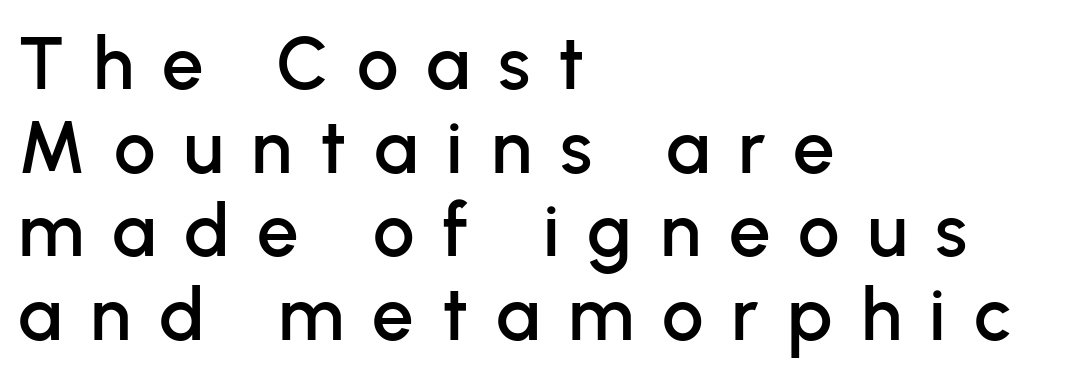
No word sits above an underline. The typesetter chose a ragged-right arrangement here. This is sans-serif lettering, the kind often seen on screens and signage. Think of a printed novel: that variable character pitch is what you see here.
